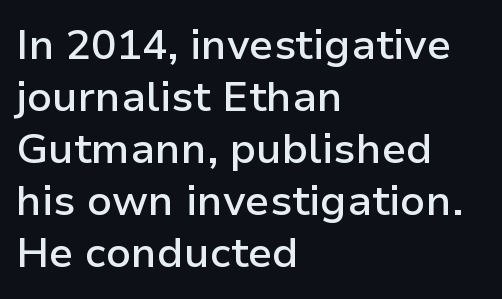
{"serif": "no", "italic": "no", "bold": "semi", "weight": "semibold", "width": "normal", "stroke_contrast": "low", "x_height": "medium", "monospaced": "no", "underline": "no", "align": "left", "line_spacing_ratio": 1.24, "letter_spacing": "normal", "letter_spacing_em": 0.0, "glyph_px": 42}
